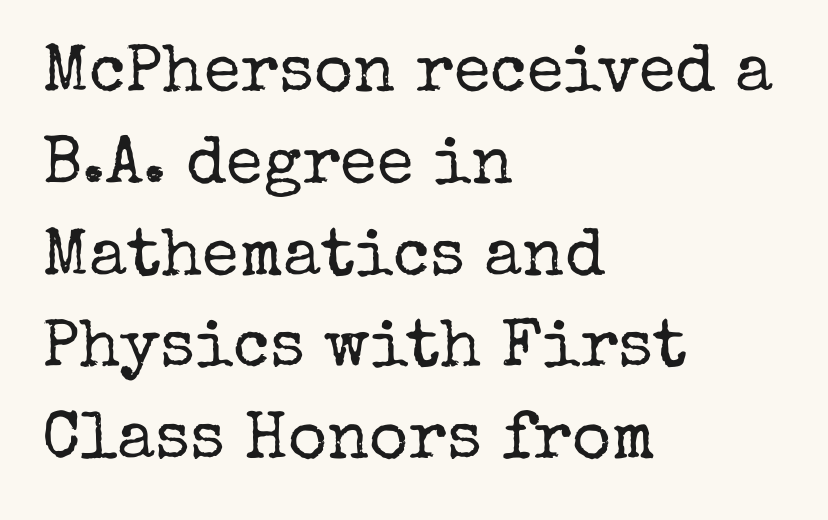
The image shows 67 px regular-weight serif type, upright; set left-aligned, normal line spacing (1.37x), normal letter spacing, not underlined; low stroke contrast and a medium x-height.
